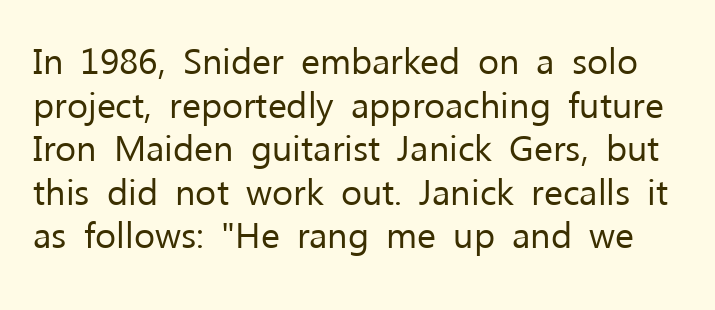
Characters follow at the spacing the type designer built in. This rendering features lettering with no underline. Here the designer chose a conventional face with non-uniform glyph widths. The letterforms sit at book weight or below. It's the straight-up-and-down kind of type. These lines are composed in type without serifs.
